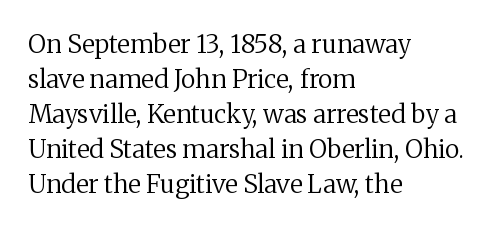
The image shows 25 px text type, upright; set left-aligned, normal line spacing (1.4x), normal letter spacing, not underlined.
